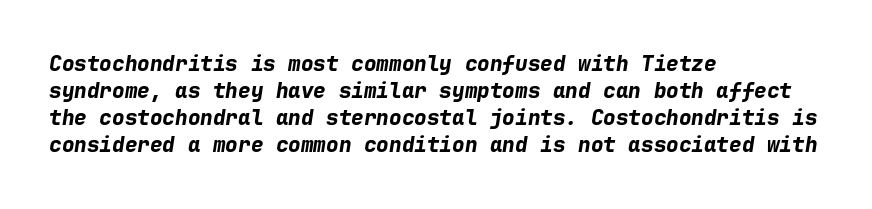
{"italic": "yes", "lean": "right", "slant_degrees": 9, "bold": "yes", "underline": "no", "align": "left", "line_spacing": "normal", "line_spacing_ratio": 1.29, "letter_spacing": "normal", "letter_spacing_em": 0.0, "glyph_px": 21}
